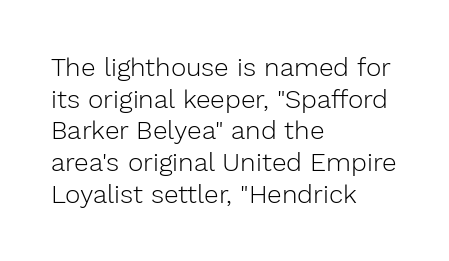
{"italic": "no", "bold": "no", "underline": "no", "align": "left", "line_spacing_ratio": 1.22, "letter_spacing": "normal", "letter_spacing_em": 0.0, "glyph_px": 26}
